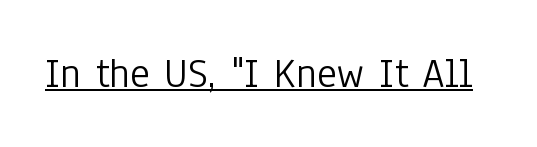
The image shows 43 px light, condensed sans-serif type, upright; set normal letter spacing, underlined; low stroke contrast and a medium x-height.
